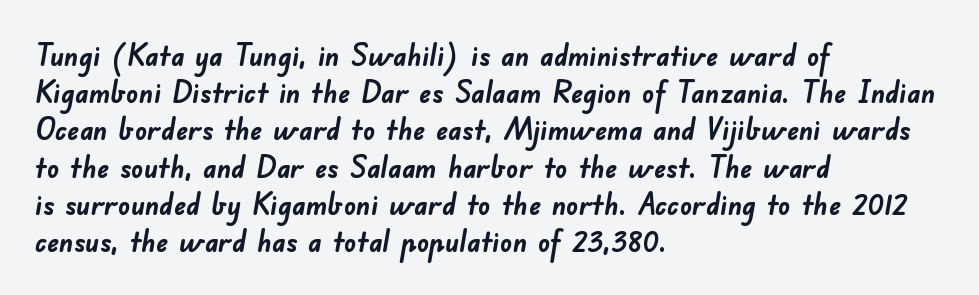
Q: Is the text bold? A: Yes.
Q: Is the typeface a serif or a sans-serif typeface? A: Sans-serif.
Q: Is the text underlined? A: No.
Q: How is the paragraph aligned? A: Left-aligned.
Q: Is the spacing between letters normal or unusually wide? A: Normal.
Q: Width (condensed, normal, or wide)? A: Normal.
Q: Stroke contrast? A: Low.
Q: x-height? A: Small.
Q: Monospaced? A: No.
